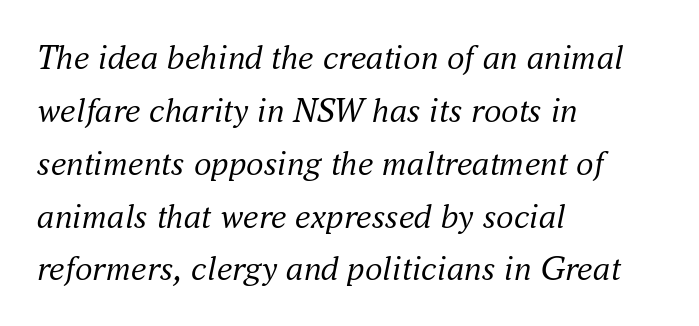
Q: Is the text bold? A: No.
Q: Is the text italic (slanted)? A: Yes, it leans right by about 16 degrees.
Q: Is the typeface a serif or a sans-serif typeface? A: Serif.
Q: Is the text underlined? A: No.
Q: How is the paragraph aligned? A: Left-aligned.
Q: Is the spacing between letters normal or unusually wide? A: Normal.
Q: Is the spacing between lines tight, normal or loose? A: Normal.
Q: Width (condensed, normal, or wide)? A: Normal.
Q: Stroke contrast? A: Medium.
Q: x-height? A: Small.
Q: Monospaced? A: No.
